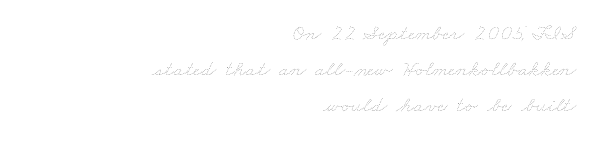
Inter-character spacing is left at the font's built-in metrics. This sample keeps an unexceptional amount of space between lines. Caption: multi-line text, flush right, ragged left. The gap between lines stays unmarked. Weight: not bold — regular or lighter.
